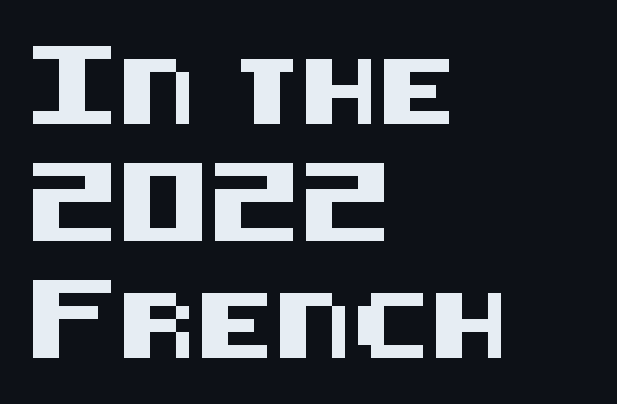
The image shows 65 px sans-serif type, upright; set left-aligned, line spacing 1.8x, normal letter spacing, not underlined; medium stroke contrast and a large x-height.
